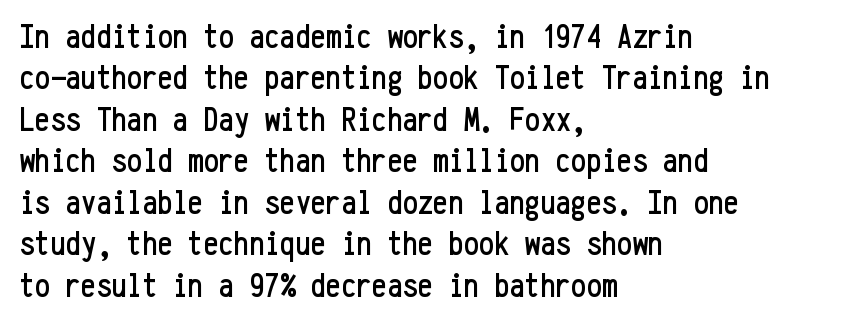
Rendered with straight, roman letterforms. Words float on clear page, feet unadorned. Layout note: lines flush left. Fixed-width glyphs throughout — classic coding-font behaviour. Default kerning and tracking; the words read as compact shapes. The typeface chosen for these lines omits serifs.
